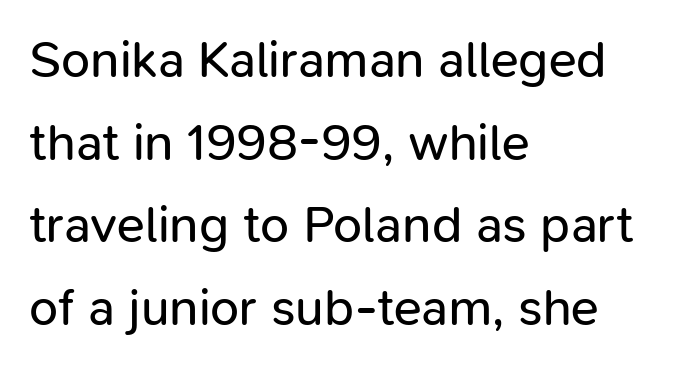
The image shows 52 px regular-weight sans-serif type, upright; set left-aligned, normal line spacing (1.59x), normal letter spacing, not underlined; low stroke contrast and a medium x-height.
